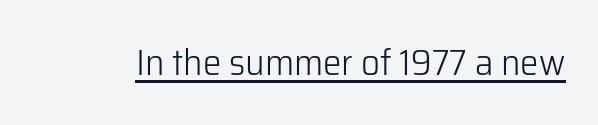
The image shows 37 px light sans-serif type, upright; set normal letter spacing, underlined; low stroke contrast and a medium x-height.
